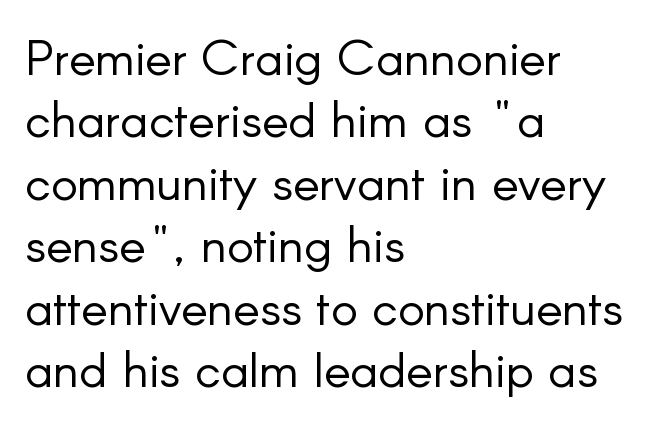
Q: Is the text bold? A: No.
Q: Is the text italic (slanted)? A: No, it is upright.
Q: Is the typeface a serif or a sans-serif typeface? A: Sans-serif.
Q: Is the text underlined? A: No.
Q: How is the paragraph aligned? A: Left-aligned.
Q: Is the spacing between letters normal or unusually wide? A: Normal.
Q: Is the spacing between lines tight, normal or loose? A: Normal.
Q: Width (condensed, normal, or wide)? A: Normal.
Q: Stroke contrast? A: Low.
Q: x-height? A: Small.
Q: Monospaced? A: No.
